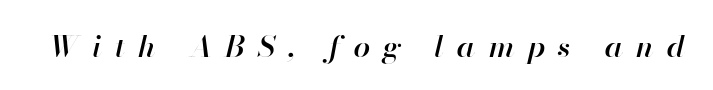
{"italic": "yes", "lean": "right", "slant_degrees": 13, "bold": "semi", "weight": "semibold", "width": "normal", "stroke_contrast": "high", "x_height": "small", "monospaced": "no", "underline": "no", "letter_spacing": "wide", "letter_spacing_em": 0.44, "glyph_px": 30}
